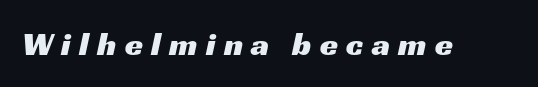
{"serif": "no", "width": "wide", "stroke_contrast": "medium", "x_height": "medium", "monospaced": "no", "underline": "no", "letter_spacing": "wide", "letter_spacing_em": 0.25, "glyph_px": 33}
